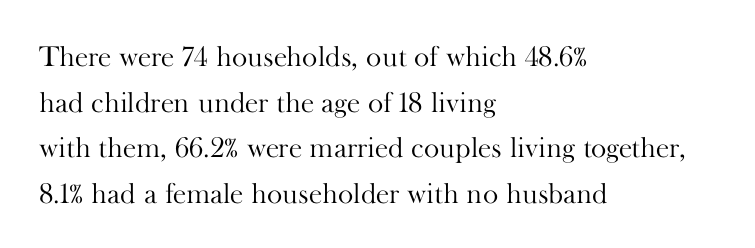
The image shows 29 px light serif type, upright; set left-aligned, normal line spacing (1.57x), normal letter spacing, not underlined; high stroke contrast and a small x-height.
